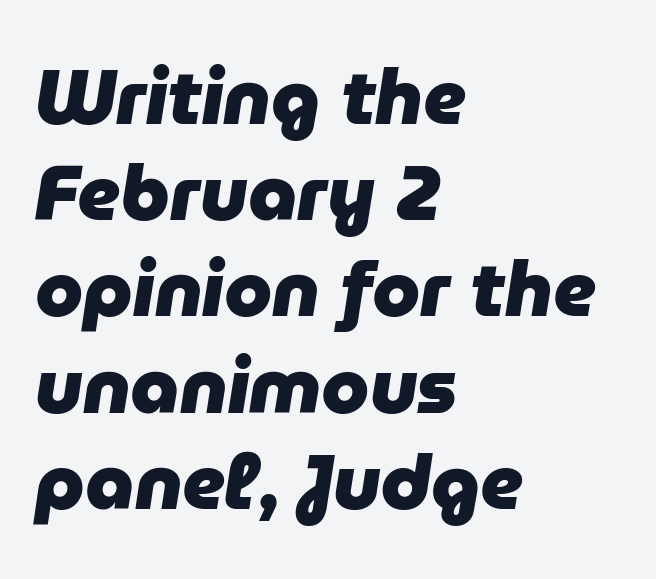
Q: Is the text bold? A: Yes.
Q: Is the text italic (slanted)? A: Yes, it leans right by about 9 degrees.
Q: Is the text underlined? A: No.
Q: How is the paragraph aligned? A: Left-aligned.
Q: Is the spacing between letters normal or unusually wide? A: Normal.
Q: Is the spacing between lines tight, normal or loose? A: Normal.
Q: Width (condensed, normal, or wide)? A: Normal.
Q: Stroke contrast? A: Low.
Q: x-height? A: Medium.
Q: Monospaced? A: No.
